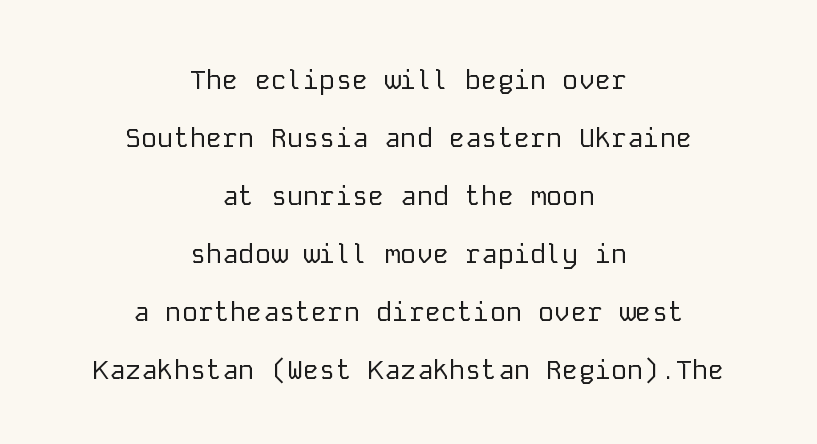
The image shows 27 px text type, upright; set centered, loose line spacing (2.15x), normal letter spacing, not underlined.
